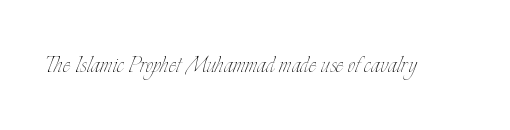
Q: Is the text bold? A: No.
Q: Is the text italic (slanted)? A: Yes.
Q: Is the text underlined? A: No.
Q: Is the spacing between letters normal or unusually wide? A: Normal.
Q: Width (condensed, normal, or wide)? A: Condensed.
Q: Stroke contrast? A: Low.
Q: x-height? A: Small.
Q: Monospaced? A: No.
